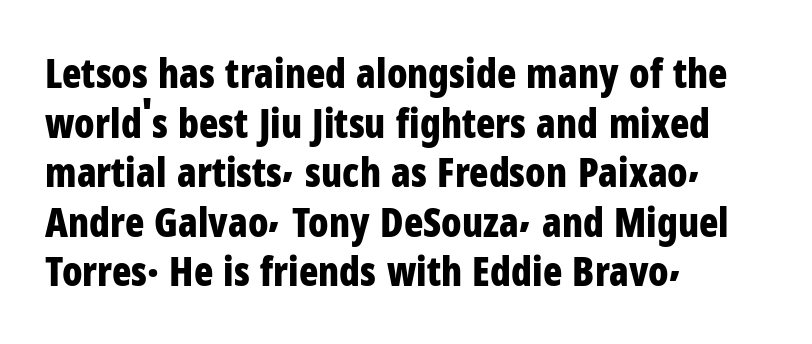
{"serif": "no", "italic": "no", "bold": "yes", "weight": "bold", "width": "condensed", "stroke_contrast": "low", "x_height": "medium", "monospaced": "no", "underline": "no", "align": "left", "line_spacing_ratio": 1.24, "letter_spacing": "normal", "letter_spacing_em": 0.0, "glyph_px": 40}
